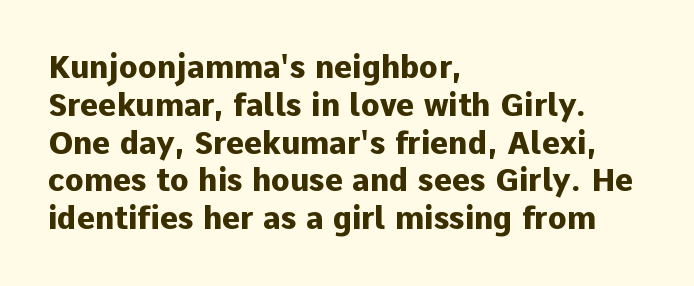
Varying glyph widths throughout — classic text-font behaviour. The passage shown is emphatically bold. The gap between lines stays unmarked. This sample is left-justified, so line endings fall wherever the words run out. No feet cap the strokes, marking this as sans-serif type.
